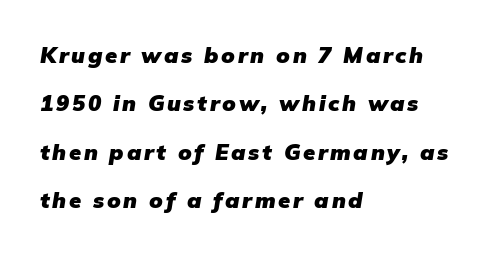
The glyphs have the mass of a bold cut. Only glyphs here, with clear space below each row. Every row of glyphs begins at an identical x-position on the left. These lines stand farther apart than default settings would place them.
